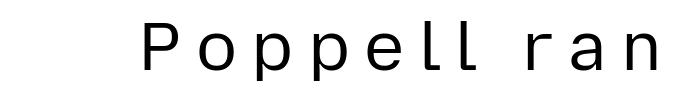
Q: Is the text bold? A: No.
Q: Is the text italic (slanted)? A: No, it is upright.
Q: Is the typeface a serif or a sans-serif typeface? A: Sans-serif.
Q: Is the text underlined? A: No.
Q: Is the spacing between letters normal or unusually wide? A: Unusually wide.
Q: Width (condensed, normal, or wide)? A: Normal.
Q: Stroke contrast? A: Low.
Q: x-height? A: Medium.
Q: Monospaced? A: No.
